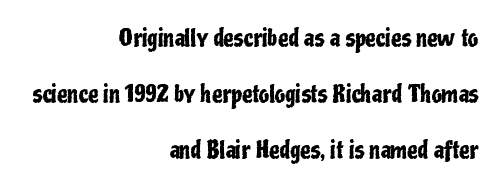
{"italic": "no", "underline": "no", "align": "right", "line_spacing": "loose", "line_spacing_ratio": 2.44, "letter_spacing": "normal", "letter_spacing_em": 0.0, "glyph_px": 23}
